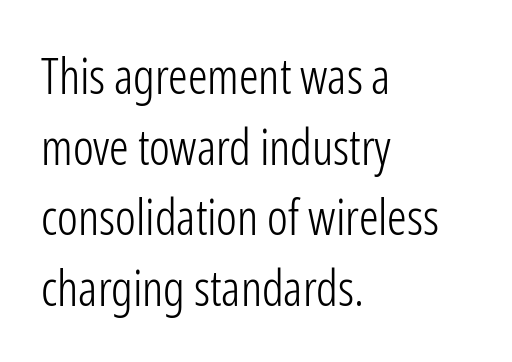
The image shows 49 px light, condensed sans-serif type, upright; set left-aligned, normal line spacing (1.44x), normal letter spacing, not underlined; low stroke contrast and a medium x-height.
